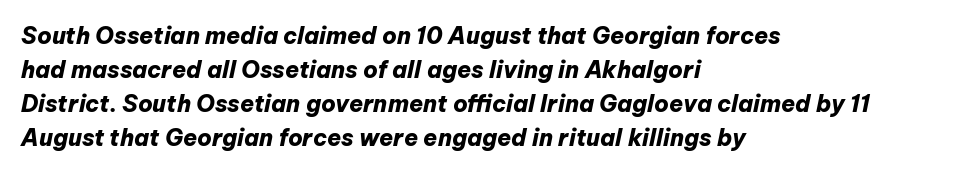
A full-strength bold gives these letters their thick strokes. The designer left line spacing at the default. Decoration check: the copy has no underline. The lines are quadded left. You can tell it's italic because the verticals aren't actually vertical.
